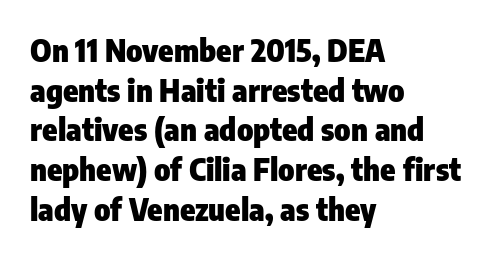
Regarding leading, the lines here are spaced in the standard way. The line texture is even and compact thanks to regular tracking. The passage is arranged the way most books set body copy — flush left. The passage shown is emphatically bold. Quick note: underline off. What kind of face is this? One without serifs — a sans.
